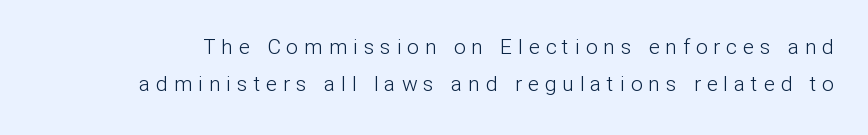
The image shows 21 px text type, upright; set line spacing 1.76x, unusually wide letter spacing (+0.28 em), not underlined.
